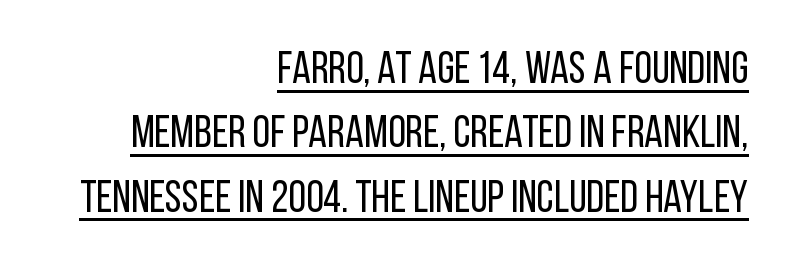
Caption: lettering with a line underneath. The typeface has the unassuming heft of standard copy or less. Line spacing here is normal. Looks like regular typesetting: each glyph gets only the width it needs. Tracking here is standard; glyphs follow each other at the usual distance.
